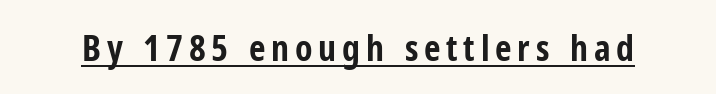
{"serif": "no", "italic": "no", "bold": "yes", "weight": "bold", "width": "condensed", "stroke_contrast": "low", "x_height": "medium", "monospaced": "no", "underline": "yes", "glyph_px": 36}
